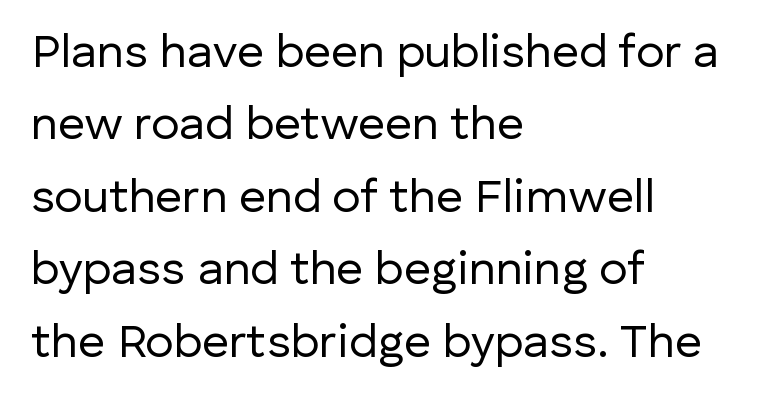
{"serif": "no", "italic": "no", "bold": "no", "weight": "regular", "width": "normal", "stroke_contrast": "low", "x_height": "medium", "monospaced": "no", "underline": "no", "align": "left", "line_spacing": "normal", "line_spacing_ratio": 1.54, "letter_spacing": "normal", "letter_spacing_em": 0.0, "glyph_px": 47}
